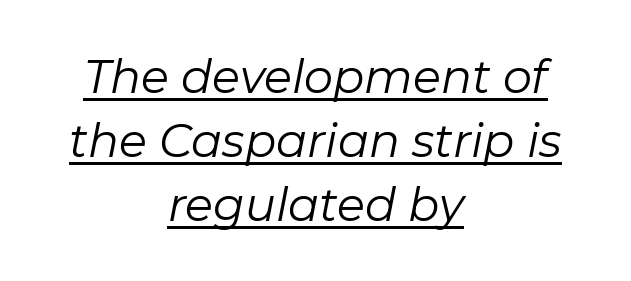
{"italic": "yes", "lean": "right", "slant_degrees": 11, "bold": "no", "weight": "regular", "width": "normal", "stroke_contrast": "low", "x_height": "medium", "monospaced": "no", "underline": "yes", "align": "center", "line_spacing": "normal", "line_spacing_ratio": 1.39, "letter_spacing": "normal", "letter_spacing_em": 0.0, "glyph_px": 46}
